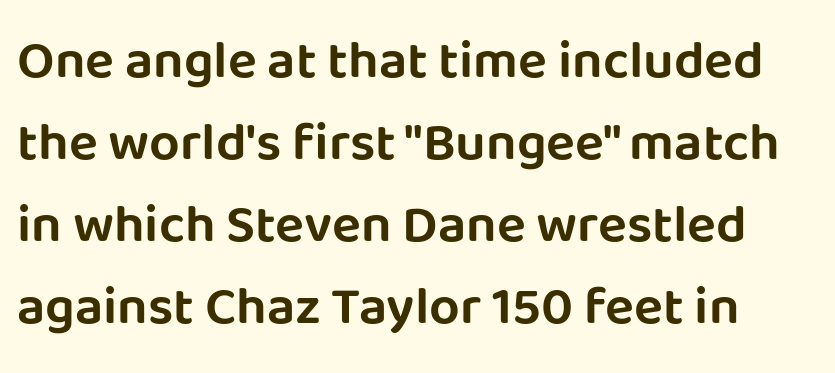
The space beneath each line is pristine and unruled. Do the characters align in a grid? No, the font is proportional. To sum up the face: it is a sans, with no serifs. Does the lettering tilt? It doesn't — this is upright.
